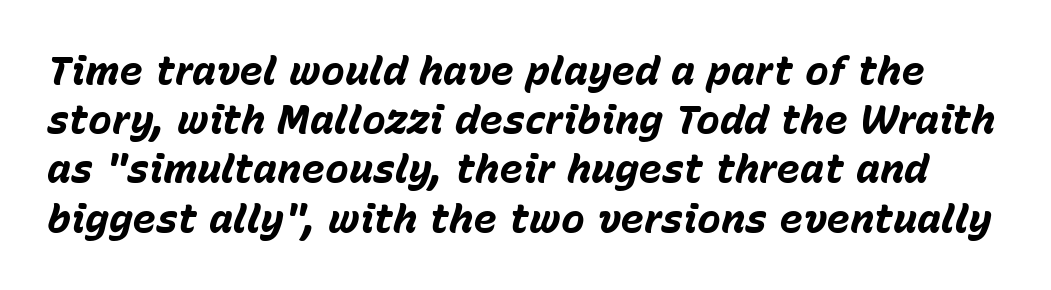
Q: Is the text bold? A: Yes.
Q: Is the text italic (slanted)? A: Yes, it leans right by about 15 degrees.
Q: Is the text underlined? A: No.
Q: Is the spacing between letters normal or unusually wide? A: Normal.
Q: Width (condensed, normal, or wide)? A: Normal.
Q: Stroke contrast? A: Low.
Q: x-height? A: Medium.
Q: Monospaced? A: No.
